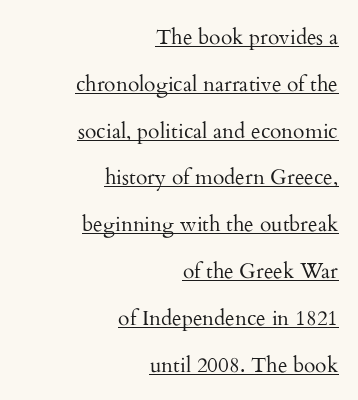
Q: Is the text bold? A: No.
Q: Is the text italic (slanted)? A: No, it is upright.
Q: Is the text underlined? A: Yes.
Q: How is the paragraph aligned? A: Right-aligned.
Q: Is the spacing between letters normal or unusually wide? A: Normal.
Q: Is the spacing between lines tight, normal or loose? A: Loose.
